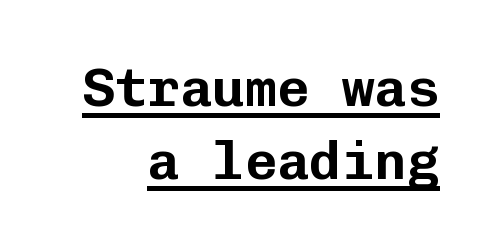
{"serif": "no", "italic": "no", "width": "normal", "stroke_contrast": "low", "x_height": "medium", "monospaced": "yes", "underline": "yes", "align": "right", "line_spacing": "normal", "line_spacing_ratio": 1.35, "letter_spacing": "normal", "letter_spacing_em": 0.0, "glyph_px": 54}
